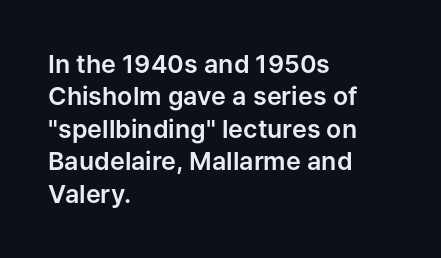
Is there much room between lines? A standard amount, neither cramped nor airy. The passage shown is not underscored anywhere. Visually the block forms a straight wall on the left and a jagged coastline on the right. The lettering holds an erect, upright posture throughout. This rendering leaves character spacing at its baseline value.
